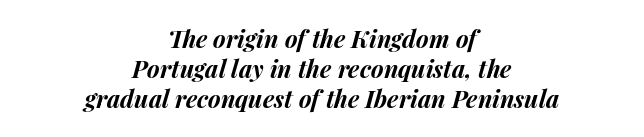
Q: Is the text bold? A: Yes.
Q: Is the text italic (slanted)? A: Yes, it leans right by about 14 degrees.
Q: Is the text underlined? A: No.
Q: How is the paragraph aligned? A: Centered.
Q: Is the spacing between letters normal or unusually wide? A: Normal.
